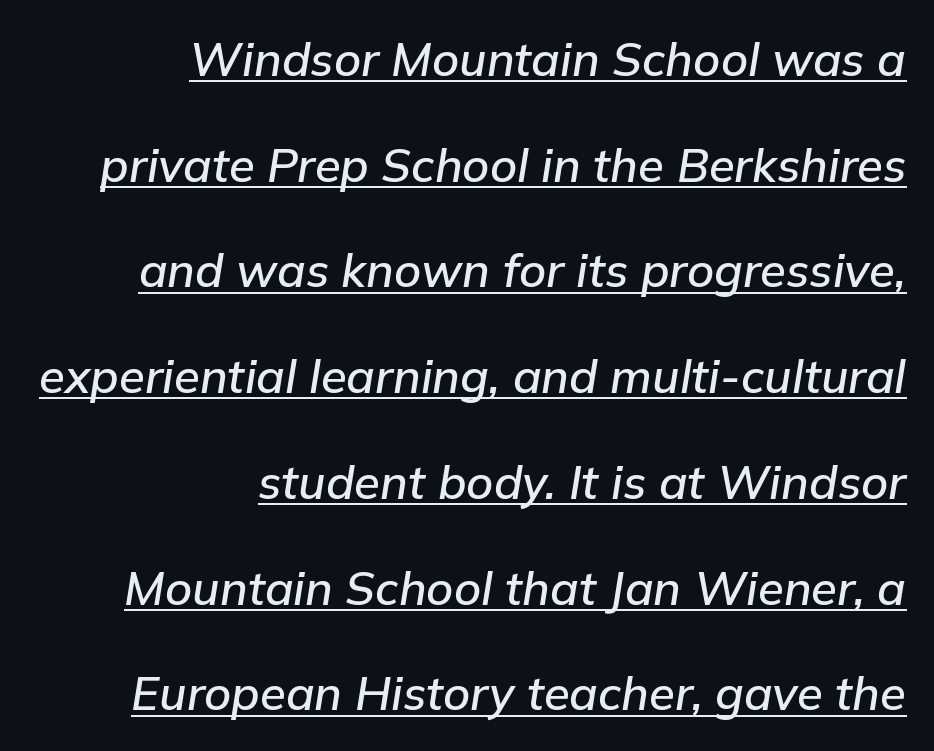
The image shows 47 px text type, italic (leaning right); set right-aligned, loose line spacing (2.25x), normal letter spacing, underlined; low stroke contrast and a medium x-height.
